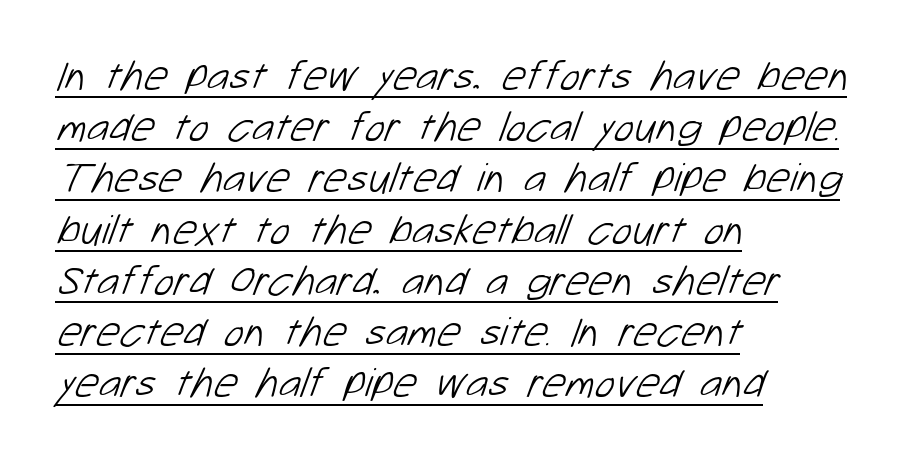
The image shows 42 px light sans-serif type; set left-aligned, line spacing 1.22x, normal letter spacing, underlined; low stroke contrast and a medium x-height.
